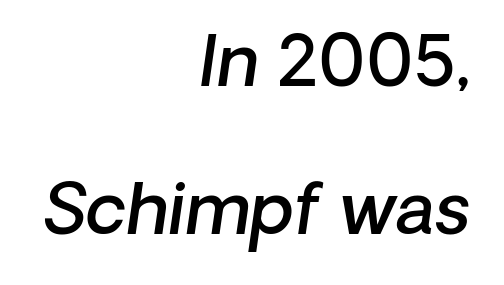
The image shows 70 px semibold type, italic (leaning right); set right-aligned, loose line spacing (2.11x), normal letter spacing, not underlined; low stroke contrast and a medium x-height.
